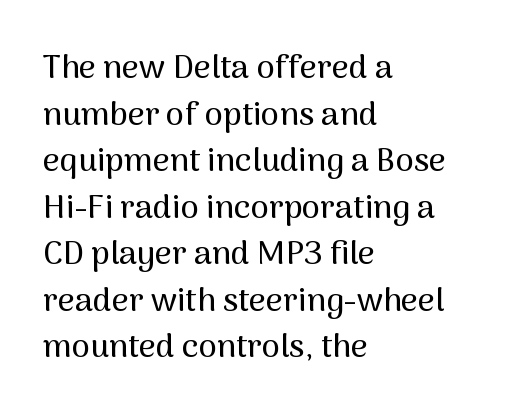
{"serif": "no", "italic": "no", "width": "normal", "stroke_contrast": "medium", "x_height": "medium", "monospaced": "no", "underline": "no", "align": "left", "line_spacing": "normal", "line_spacing_ratio": 1.41, "letter_spacing": "normal", "letter_spacing_em": 0.0, "glyph_px": 33}
